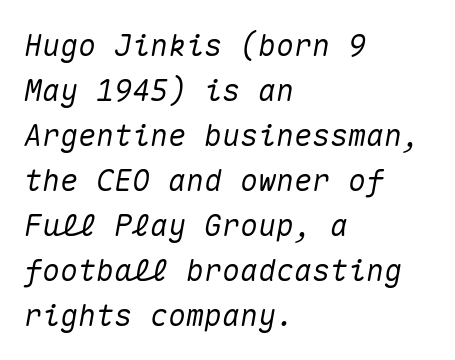
{"italic": "yes", "lean": "right", "slant_degrees": 10, "width": "normal", "stroke_contrast": "medium", "x_height": "medium", "monospaced": "yes", "underline": "no", "align": "left", "line_spacing": "normal", "line_spacing_ratio": 1.5, "letter_spacing": "normal", "letter_spacing_em": 0.0, "glyph_px": 30}
